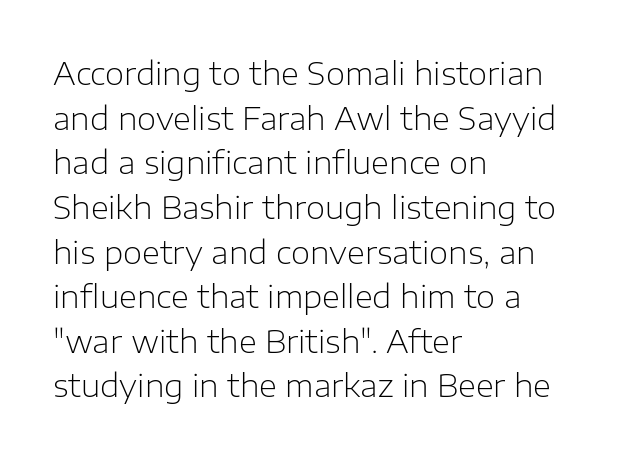
Q: Is the text bold? A: No.
Q: Is the text italic (slanted)? A: No, it is upright.
Q: Is the typeface a serif or a sans-serif typeface? A: Sans-serif.
Q: Is the text underlined? A: No.
Q: How is the paragraph aligned? A: Left-aligned.
Q: Is the spacing between letters normal or unusually wide? A: Normal.
Q: Is the spacing between lines tight, normal or loose? A: Normal.
Q: Width (condensed, normal, or wide)? A: Normal.
Q: Stroke contrast? A: Low.
Q: x-height? A: Medium.
Q: Monospaced? A: No.
